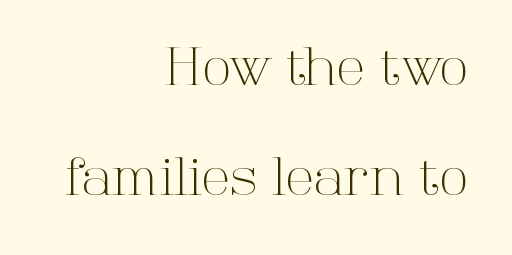
{"serif": "yes", "italic": "no", "bold": "no", "weight": "light", "width": "normal", "stroke_contrast": "high", "x_height": "medium", "monospaced": "no", "underline": "no", "align": "right", "line_spacing": "loose", "line_spacing_ratio": 2.08, "letter_spacing": "normal", "letter_spacing_em": 0.0, "glyph_px": 53}
